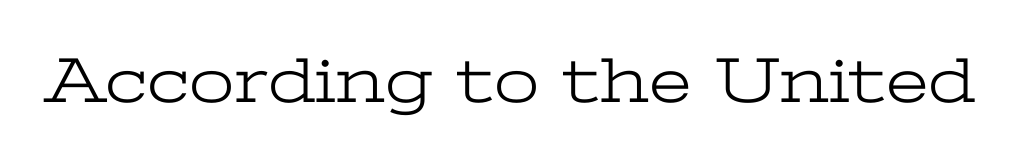
{"serif": "yes", "italic": "no", "bold": "no", "weight": "light", "width": "wide", "stroke_contrast": "low", "x_height": "medium", "monospaced": "no", "underline": "no", "letter_spacing": "normal", "letter_spacing_em": 0.0, "glyph_px": 65}
